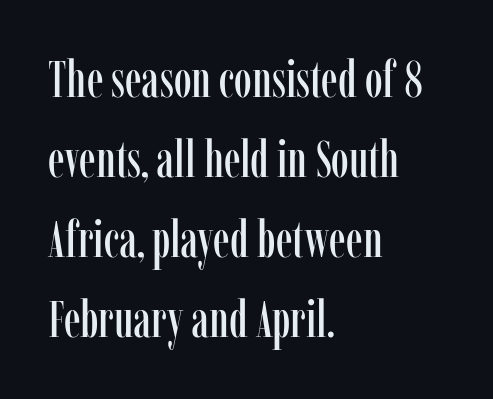
Q: Is the text italic (slanted)? A: No, it is upright.
Q: Is the typeface a serif or a sans-serif typeface? A: Serif.
Q: Is the text underlined? A: No.
Q: How is the paragraph aligned? A: Left-aligned.
Q: Is the spacing between letters normal or unusually wide? A: Normal.
Q: Is the spacing between lines tight, normal or loose? A: Normal.
Q: Width (condensed, normal, or wide)? A: Condensed.
Q: Stroke contrast? A: Low.
Q: x-height? A: Medium.
Q: Monospaced? A: No.
